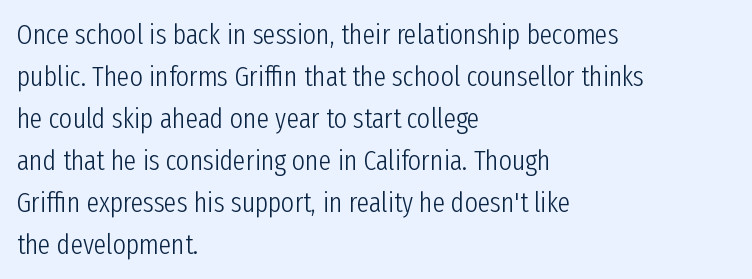
The image shows 28 px light, condensed sans-serif type, upright; set left-aligned, normal line spacing (1.5x), normal letter spacing, not underlined; low stroke contrast and a medium x-height.
